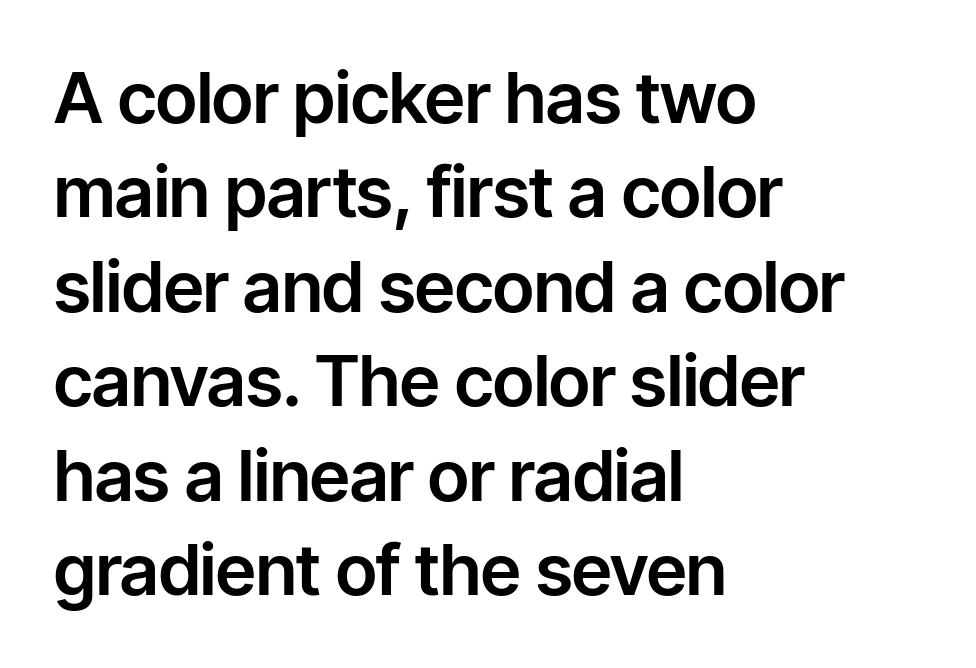
This sample has the flowing, uneven cadence of proportional lettering. Caption: standard tracking, unaltered. Left-aligned paragraph, ragged on the right. In terms of posture, this sample is upright. Reading down the column, the eye jumps a familiar distance to each next line. The glyphs are unaccompanied by any horizontal stroke below them.
